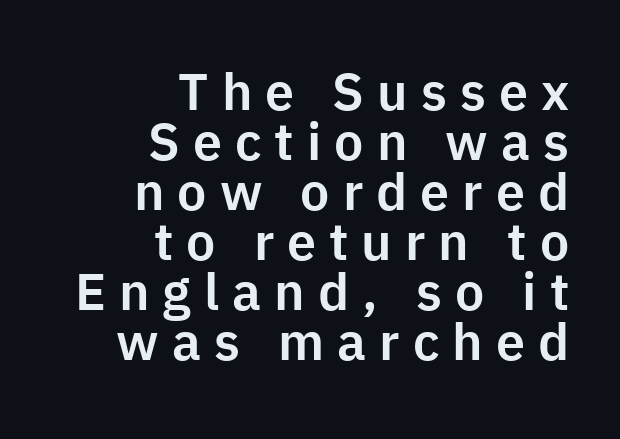
The image shows 52 px sans-serif type, upright; set right-aligned, tight line spacing (0.96x), unusually wide letter spacing (+0.25 em), not underlined; low stroke contrast and a medium x-height.
